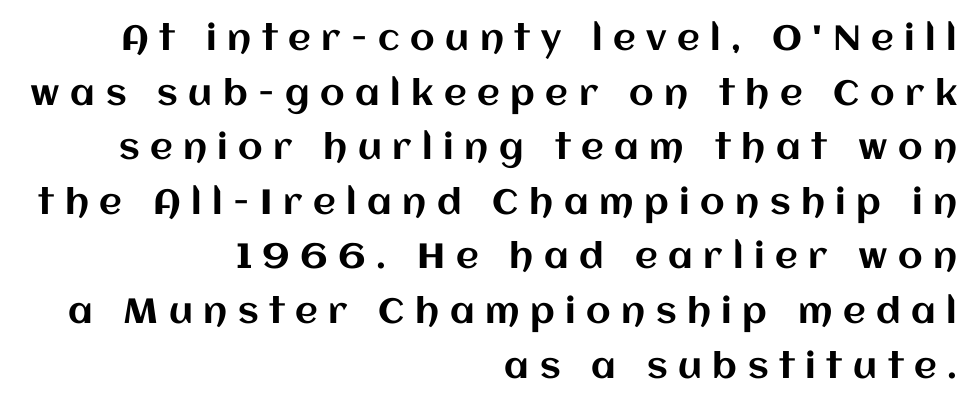
Q: Is the text italic (slanted)? A: No, it is upright.
Q: Is the text underlined? A: No.
Q: How is the paragraph aligned? A: Right-aligned.
Q: Is the spacing between letters normal or unusually wide? A: Unusually wide.
Q: Is the spacing between lines tight, normal or loose? A: Normal.
Q: Width (condensed, normal, or wide)? A: Normal.
Q: Stroke contrast? A: Medium.
Q: x-height? A: Large.
Q: Monospaced? A: No.
